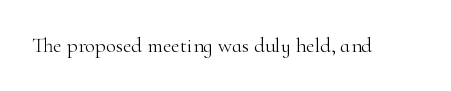
Q: Is the text bold? A: No.
Q: Is the text italic (slanted)? A: No, it is upright.
Q: Is the text underlined? A: No.
Q: Is the spacing between letters normal or unusually wide? A: Normal.
